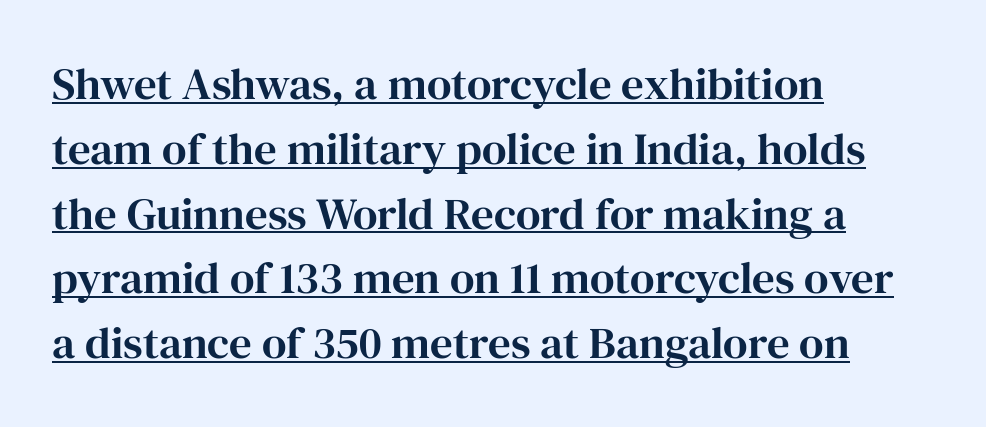
{"serif": "yes", "italic": "no", "width": "normal", "stroke_contrast": "high", "x_height": "medium", "monospaced": "no", "underline": "yes", "align": "left", "line_spacing": "normal", "line_spacing_ratio": 1.44, "letter_spacing": "normal", "letter_spacing_em": 0.0, "glyph_px": 45}
